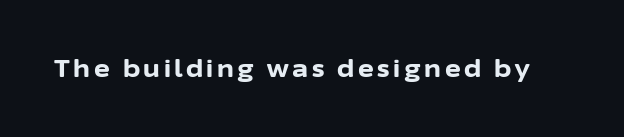
Q: Is the text bold? A: Yes.
Q: Is the text italic (slanted)? A: No, it is upright.
Q: Is the text underlined? A: No.
